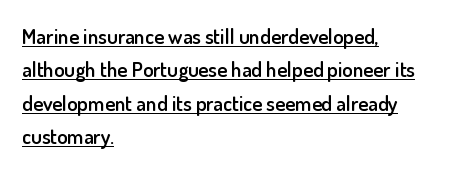
{"italic": "no", "bold": "semi", "underline": "yes", "align": "left", "line_spacing": "normal", "line_spacing_ratio": 1.59, "letter_spacing": "normal", "letter_spacing_em": 0.0, "glyph_px": 21}
